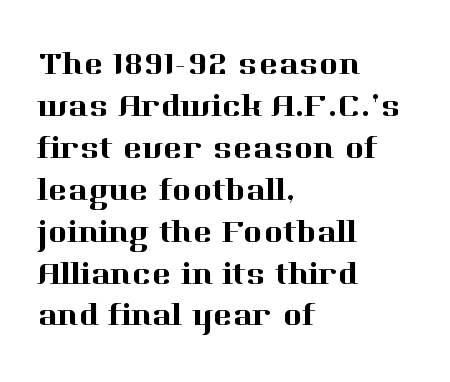
{"serif": "yes", "italic": "no", "width": "normal", "stroke_contrast": "high", "x_height": "medium", "monospaced": "no", "underline": "no", "align": "left", "line_spacing": "normal", "line_spacing_ratio": 1.27, "letter_spacing": "normal", "letter_spacing_em": 0.0, "glyph_px": 33}
